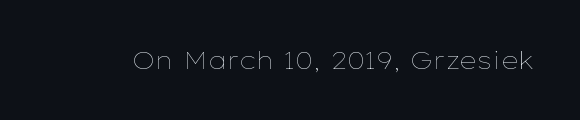
Q: Is the text bold? A: No.
Q: Is the text italic (slanted)? A: No, it is upright.
Q: Is the text underlined? A: No.
Q: Is the spacing between letters normal or unusually wide? A: Normal.
